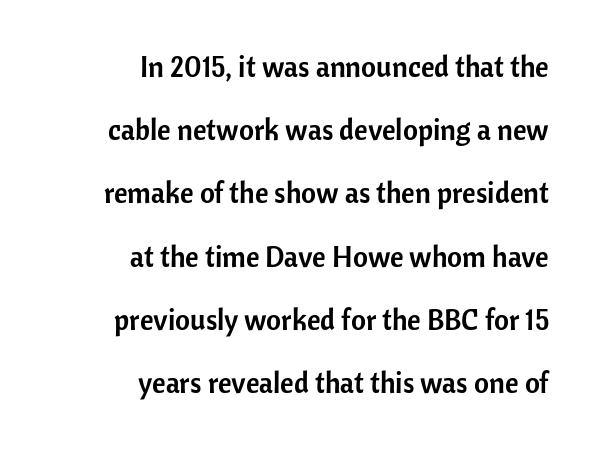
Q: Is the text italic (slanted)? A: No, it is upright.
Q: Is the typeface a serif or a sans-serif typeface? A: Sans-serif.
Q: Is the text underlined? A: No.
Q: How is the paragraph aligned? A: Right-aligned.
Q: Is the spacing between letters normal or unusually wide? A: Normal.
Q: Is the spacing between lines tight, normal or loose? A: Loose.
Q: Width (condensed, normal, or wide)? A: Normal.
Q: Stroke contrast? A: Low.
Q: x-height? A: Medium.
Q: Monospaced? A: No.
